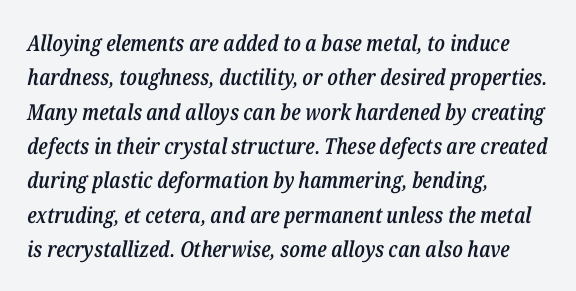
{"italic": "yes", "lean": "right", "slant_degrees": 12, "bold": "semi", "underline": "no", "align": "left", "line_spacing": "normal", "line_spacing_ratio": 1.56, "letter_spacing": "normal", "letter_spacing_em": 0.0, "glyph_px": 22}
